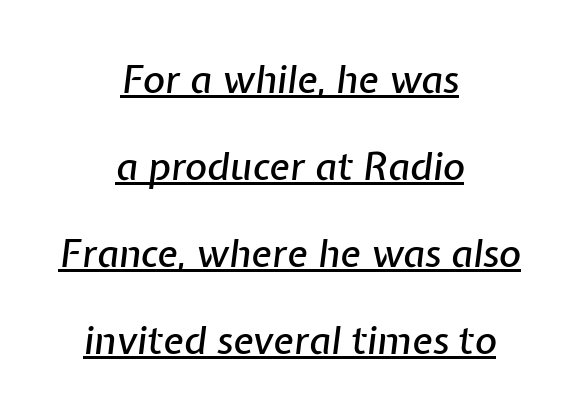
Here the designer chose a conventional face with non-uniform glyph widths. Emphasis is given by a line drawn under the lettering. The vertical gap from one line to the next is large. This rendering leaves character spacing at its baseline value. A centered setting, common on invitations and titles, is used for this passage.
